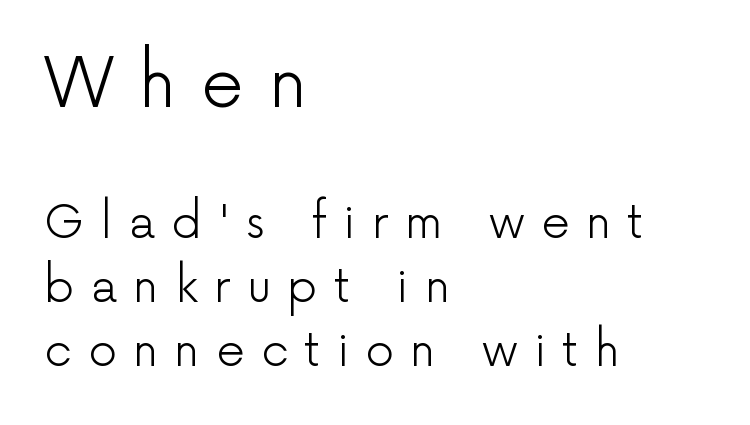
The image shows 68 px light sans-serif type, upright; set left-aligned, normal line spacing (1.43x), unusually wide letter spacing (+0.36 em), not underlined; the first (top) block is 1.51x larger; low stroke contrast and a medium x-height.
